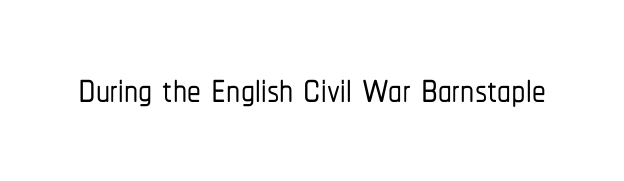
This sample uses a sans-serif face. Compared with typical body copy, the letter spacing here is the same. Spacing verdict: proportional, widths tailored to each character. When letters stand straight like this, we call the style roman or upright. Rule under the text: the space is simply empty.
